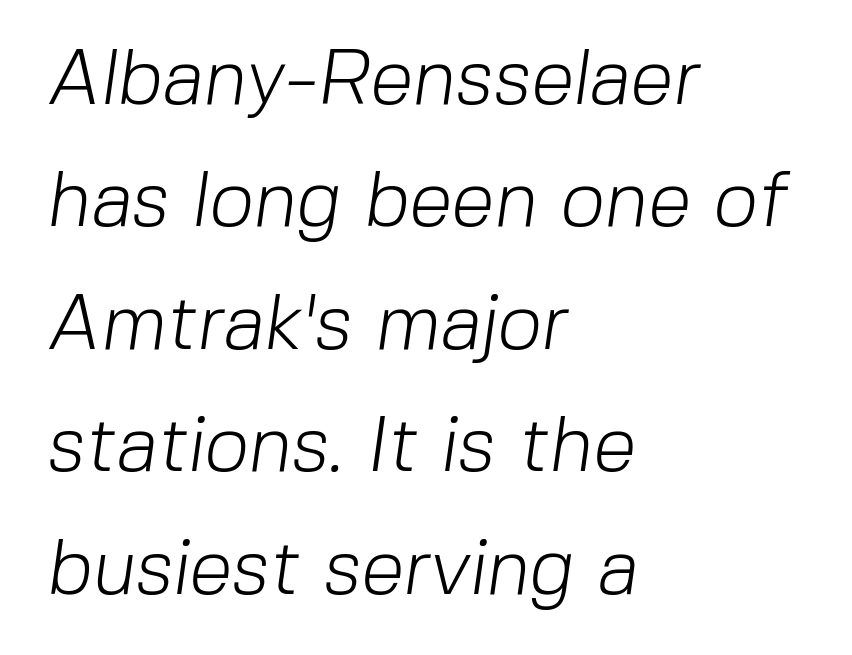
Looks like regular typesetting: each glyph gets only the width it needs. Lines of text with bare space underneath. These lines keep a tight, regular rhythm from letter to letter. Type style note: lacks serifs.
